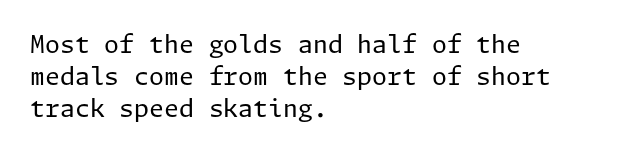
The image shows 24 px text type, upright; set left-aligned, normal line spacing (1.33x), normal letter spacing, not underlined.
